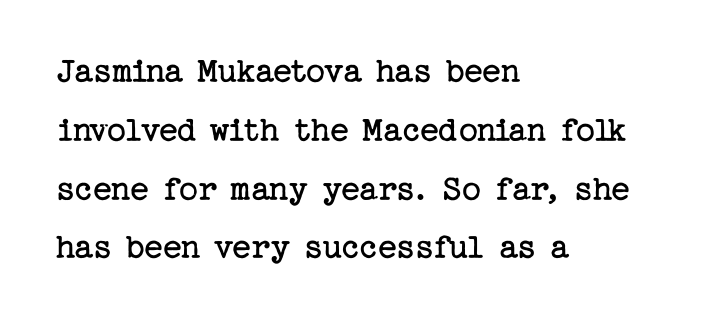
The horizontal fit of the characters is conventional and even. Notice how the passage keeps a crisp vertical edge on the left only. The typesetting does not lean heavy: it is not bold. The text was rendered using a seriffed face with decorative stroke endings. In terms of posture, this sample is upright.
